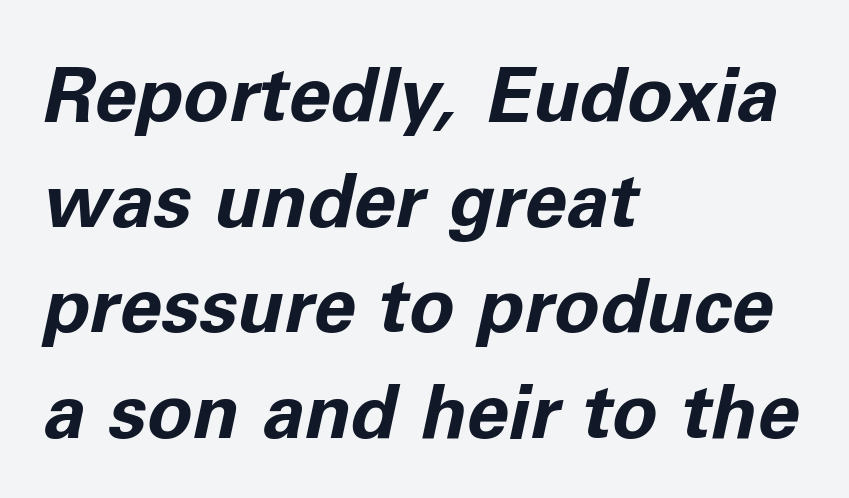
{"italic": "yes", "lean": "right", "slant_degrees": 11, "bold": "yes", "weight": "bold", "width": "normal", "stroke_contrast": "low", "x_height": "medium", "monospaced": "no", "underline": "no", "align": "left", "line_spacing": "normal", "line_spacing_ratio": 1.39, "letter_spacing": "normal", "letter_spacing_em": 0.0, "glyph_px": 76}
